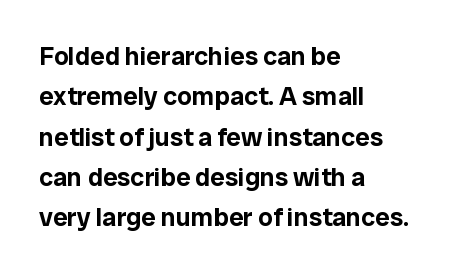
This rendering uses left alignment, leaving the right contour irregular. The vertical gap from one line to the next is medium. The space beneath each line is pristine and unruled. Does extra space separate the letters? No, they use regular spacing. Every character sits straight up, as roman type does.
